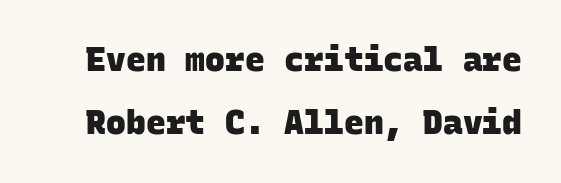
Q: Is the text bold? A: Yes.
Q: Is the typeface a serif or a sans-serif typeface? A: Sans-serif.
Q: Is the text underlined? A: No.
Q: Is the spacing between letters normal or unusually wide? A: Normal.
Q: Is the spacing between lines tight, normal or loose? A: Loose.
Q: Width (condensed, normal, or wide)? A: Normal.
Q: Stroke contrast? A: Low.
Q: x-height? A: Large.
Q: Monospaced? A: Yes.
